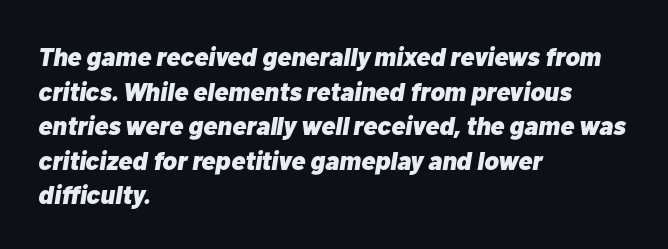
The image shows 26 px bold type, italic (leaning right); set left-aligned, normal line spacing (1.33x), normal letter spacing, not underlined.
